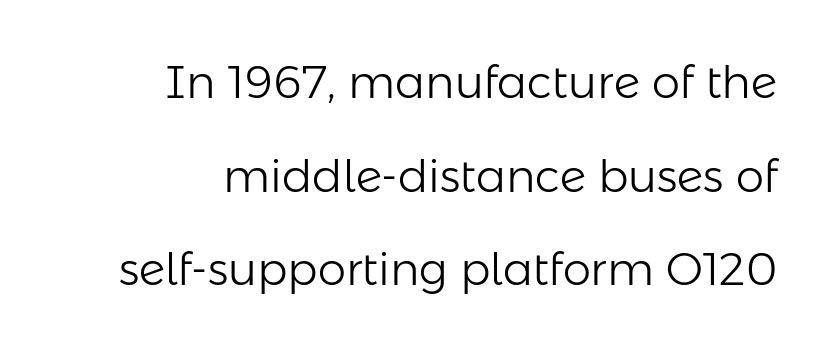
Q: Is the text bold? A: No.
Q: Is the text italic (slanted)? A: No, it is upright.
Q: Is the typeface a serif or a sans-serif typeface? A: Sans-serif.
Q: Is the text underlined? A: No.
Q: How is the paragraph aligned? A: Right-aligned.
Q: Is the spacing between letters normal or unusually wide? A: Normal.
Q: Is the spacing between lines tight, normal or loose? A: Loose.
Q: Width (condensed, normal, or wide)? A: Normal.
Q: Stroke contrast? A: Low.
Q: x-height? A: Medium.
Q: Monospaced? A: No.
